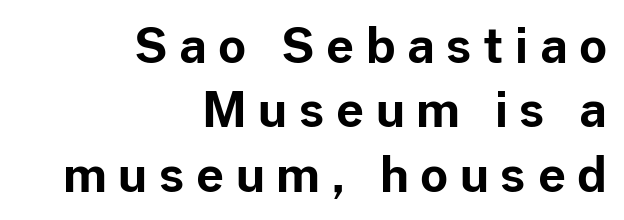
{"serif": "no", "italic": "no", "bold": "yes", "weight": "bold", "width": "normal", "stroke_contrast": "low", "x_height": "medium", "monospaced": "no", "underline": "no", "align": "right", "line_spacing": "normal", "line_spacing_ratio": 1.34, "letter_spacing": "wide", "letter_spacing_em": 0.24, "glyph_px": 48}
